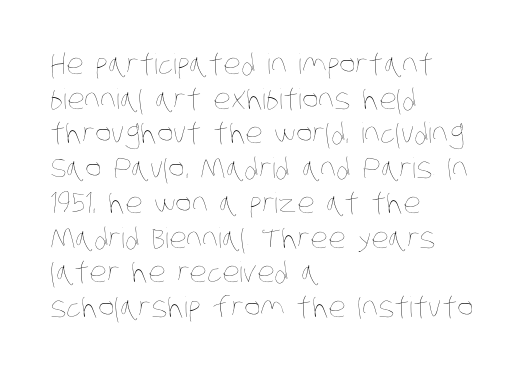
The image shows 28 px thin, condensed type; set left-aligned, line spacing 1.24x, normal letter spacing, not underlined; low stroke contrast and a large x-height.
